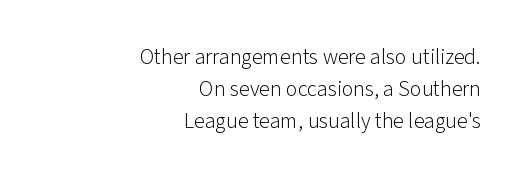
{"italic": "no", "bold": "no", "underline": "no", "align": "right", "line_spacing": "normal", "line_spacing_ratio": 1.45, "letter_spacing": "normal", "letter_spacing_em": 0.0, "glyph_px": 22}
